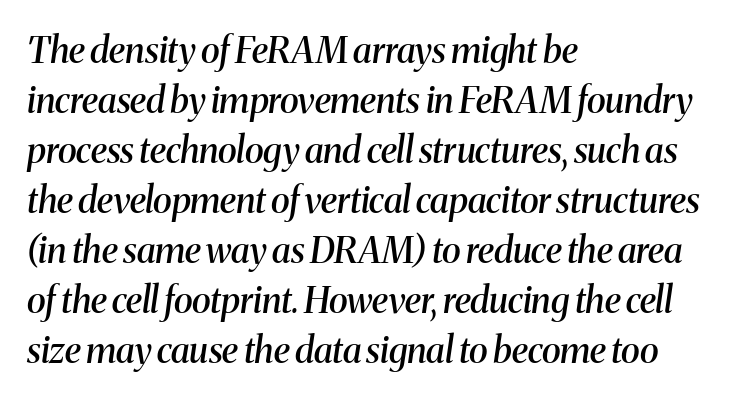
The image shows 36 px semibold serif type, italic (leaning right); set left-aligned, normal line spacing (1.39x), normal letter spacing, not underlined; medium stroke contrast and a medium x-height.
